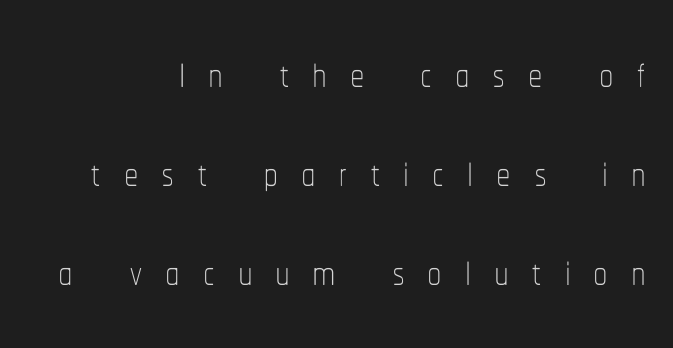
{"italic": "no", "bold": "no", "weight": "thin", "width": "condensed", "stroke_contrast": "low", "x_height": "medium", "monospaced": "no", "underline": "no", "align": "right", "line_spacing_ratio": 1.71, "letter_spacing": "wide", "letter_spacing_em": 0.39, "glyph_px": 58}
